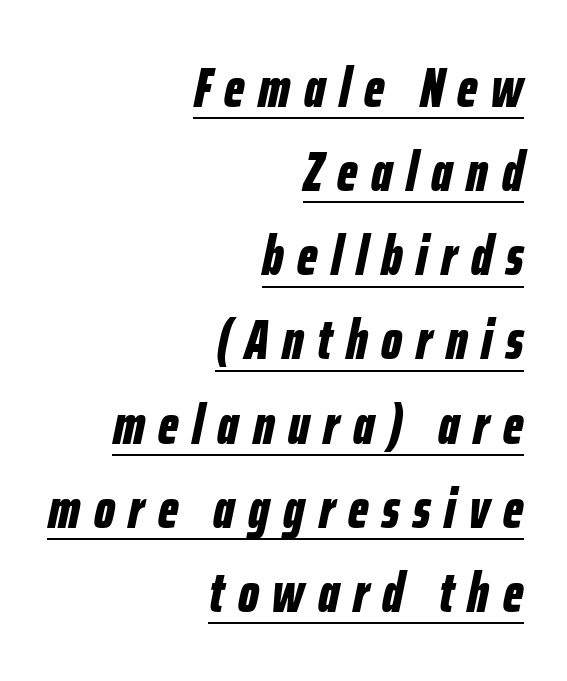
{"italic": "yes", "lean": "right", "slant_degrees": 12, "bold": "yes", "weight": "bold", "width": "condensed", "stroke_contrast": "low", "x_height": "medium", "monospaced": "no", "underline": "yes", "align": "right", "line_spacing": "normal", "line_spacing_ratio": 1.53, "letter_spacing": "wide", "letter_spacing_em": 0.25, "glyph_px": 55}
